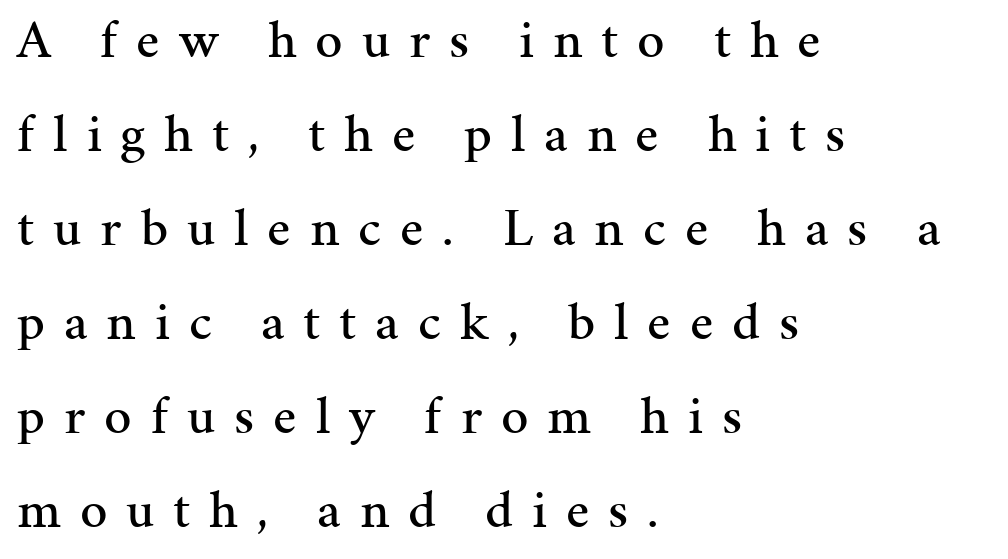
The image shows 54 px serif type, upright; set left-aligned, line spacing 1.74x, unusually wide letter spacing (+0.35 em), not underlined; medium stroke contrast and a medium x-height.
